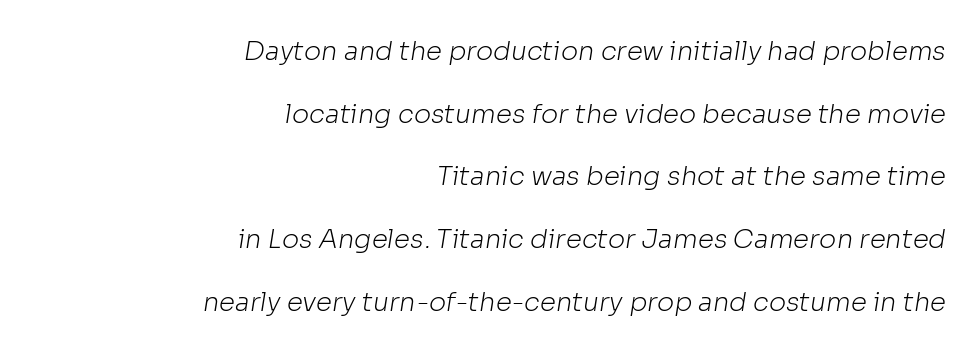
The image shows 26 px text type; set right-aligned, loose line spacing (2.41x), normal letter spacing, not underlined.
